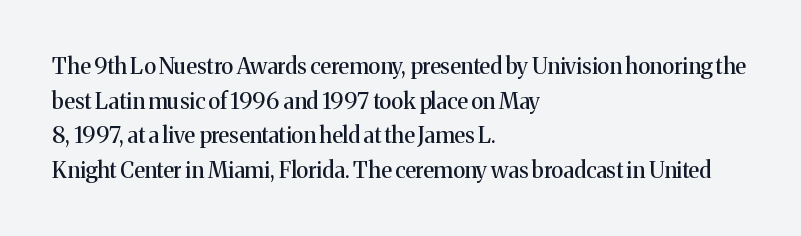
The setting favours the left margin, as ordinary paragraphs usually do. The letters stand straight up with perfectly vertical stems. Baseline-to-baseline distance is the conventional proportion of letter height. Beneath every word, the page is bare. Is the letter spacing exaggerated? No — it looks like the ordinary default.
